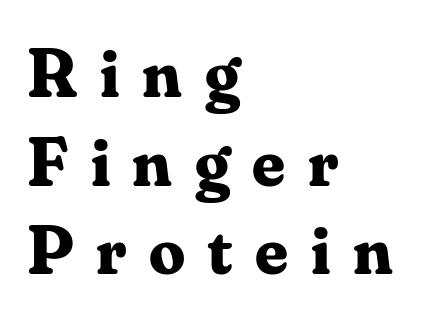
{"serif": "yes", "italic": "no", "bold": "yes", "weight": "bold", "width": "normal", "stroke_contrast": "medium", "x_height": "small", "monospaced": "no", "underline": "no", "align": "left", "line_spacing": "normal", "line_spacing_ratio": 1.25, "letter_spacing": "wide", "letter_spacing_em": 0.32, "glyph_px": 71}
